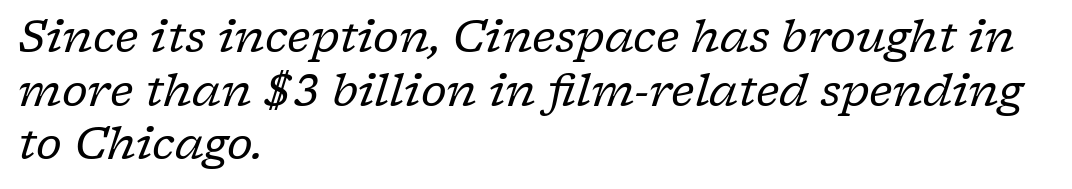
{"serif": "yes", "italic": "yes", "lean": "right", "slant_degrees": 17, "bold": "no", "weight": "regular", "width": "normal", "stroke_contrast": "low", "x_height": "medium", "monospaced": "no", "underline": "no", "align": "left", "line_spacing_ratio": 1.22, "letter_spacing": "normal", "letter_spacing_em": 0.0, "glyph_px": 44}
